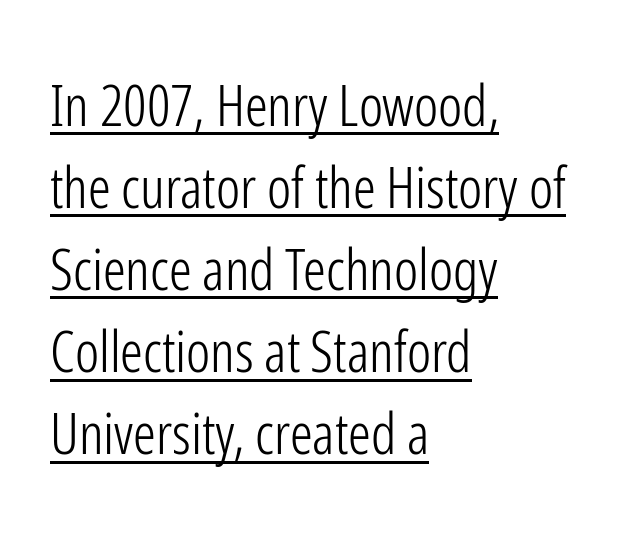
These lines are rendered in a variable-pitch font. Summary of weight: not heavy and not bold. Grotesque or geometric, the face here clearly has no serifs. Spacing between characters is what you'd get straight out of the box. In terms of posture, this sample is upright. The words here are underlined.
